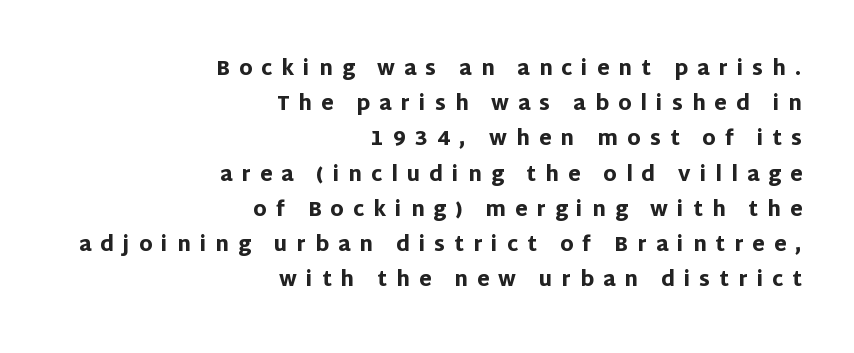
All the whitespace from short lines collects on the left. Tracking value appears strongly positive — letters spread wide. The passage shown is emphatically bold. The letters stand upright; this is a roman face. Unmarked baselines from the first word to the last.
